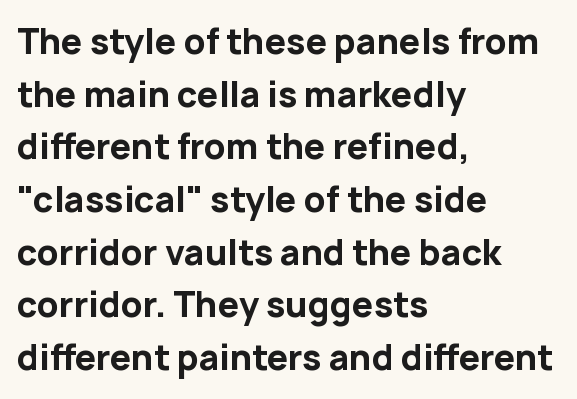
Q: Is the text bold? A: Yes.
Q: Is the text italic (slanted)? A: No, it is upright.
Q: Is the typeface a serif or a sans-serif typeface? A: Sans-serif.
Q: Is the text underlined? A: No.
Q: How is the paragraph aligned? A: Left-aligned.
Q: Is the spacing between letters normal or unusually wide? A: Normal.
Q: Is the spacing between lines tight, normal or loose? A: Normal.
Q: Width (condensed, normal, or wide)? A: Normal.
Q: Stroke contrast? A: Low.
Q: x-height? A: Medium.
Q: Monospaced? A: No.
